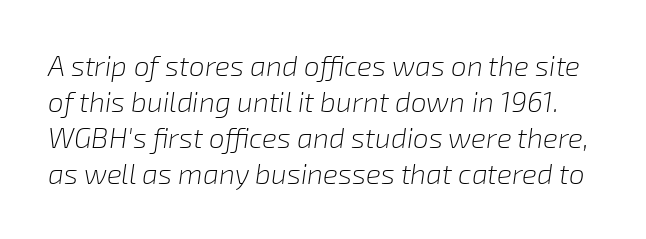
The weight would be labelled regular, book, light, or lighter still. Tracking here is standard; glyphs follow each other at the usual distance. Think of a printed novel: that variable character pitch is what you see here. Designer's note — italics engaged. Bare-footed words on every line. This sample keeps an unexceptional amount of space between lines.
